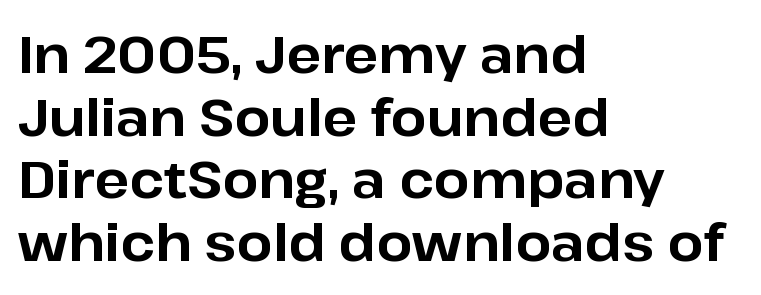
Summary of weight: heavy, a full bold. Check where the strokes stop: nothing finishes them off — pure sans. Letter spacing: default. Each line starts at the same left margin while the right side varies. Nope, not italic — everything's standing straight. These lines are rendered in a variable-pitch font.
